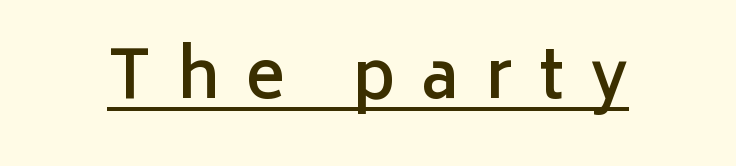
The image shows 66 px semibold sans-serif type, upright; set unusually wide letter spacing (+0.4 em), underlined; low stroke contrast and a medium x-height.
